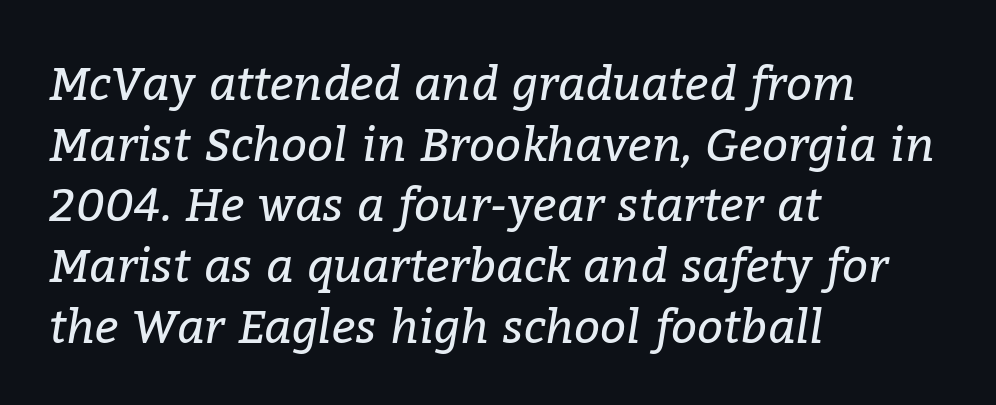
The image shows 46 px regular-weight serif type, italic (leaning right); set left-aligned, normal line spacing (1.32x), normal letter spacing, not underlined; low stroke contrast and a medium x-height.
